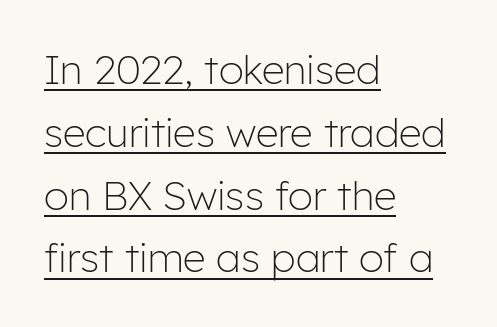
The image shows 40 px light sans-serif type, upright; set left-aligned, normal line spacing (1.57x), normal letter spacing, underlined; low stroke contrast and a medium x-height.
